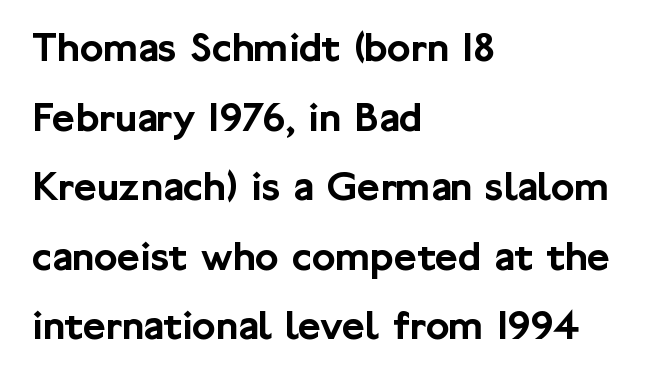
{"serif": "no", "italic": "no", "width": "normal", "stroke_contrast": "low", "x_height": "medium", "monospaced": "no", "underline": "no", "align": "left", "line_spacing": "normal", "line_spacing_ratio": 1.58, "letter_spacing": "normal", "letter_spacing_em": 0.0, "glyph_px": 44}
